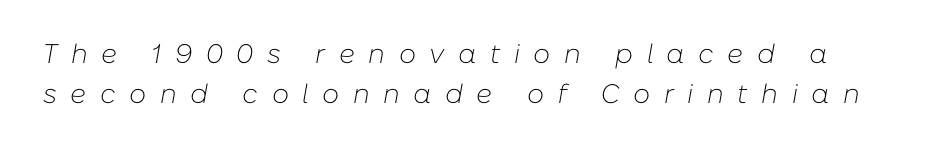
The image shows 27 px text type, italic (leaning right); set normal line spacing (1.49x), unusually wide letter spacing (+0.5 em), not underlined.
